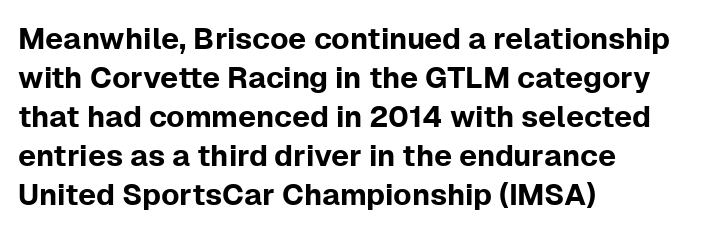
Line spacing here is normal. Words appear dense and cohesive because spacing is normal. Horizontal alignment here is leftward, the default for most running prose. Italic? Not at all — the glyphs are vertical. Classification — sans serif.
